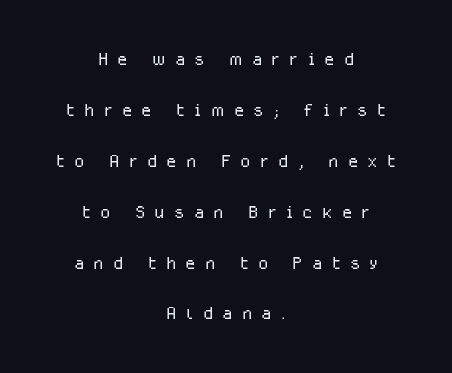
Weight class: somewhere from thin through regular. The area under the type is left untouched. Is there much room between lines? Yes — plenty of vertical air separates them. Designer's note — italics off, roman on. Each word looks stretched out because of the extra space between its letters.
